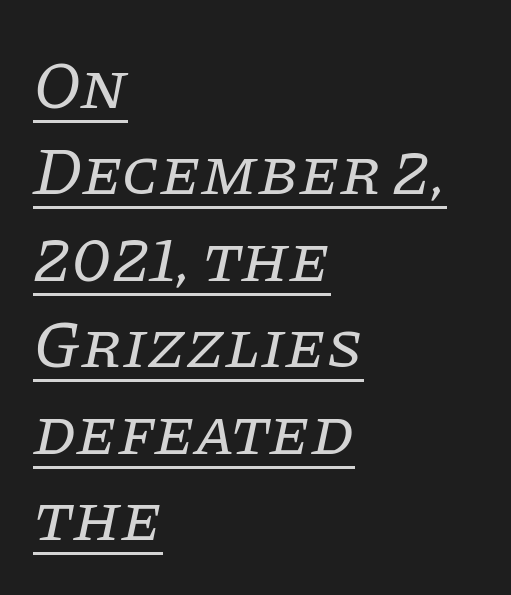
The image shows 67 px regular-weight serif type, italic (leaning right); set left-aligned, normal line spacing (1.29x), normal letter spacing, underlined; low stroke contrast and a large x-height.
